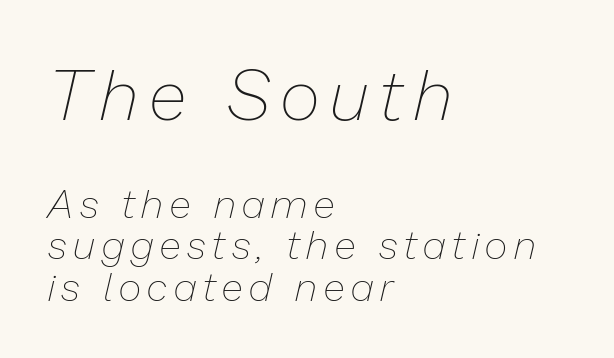
Vertical spacing — tight. Is this a fixed-width face? No — the glyphs have proportional, varying widths. The lines in this sample share a left origin and differ only in where they stop. A light-to-regular cut is what we see here. The whole block is typeset with a tilt. The emphasis by scale lands on block number one, above.
